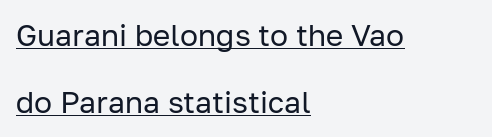
{"serif": "no", "italic": "no", "bold": "no", "weight": "regular", "width": "normal", "stroke_contrast": "low", "x_height": "medium", "monospaced": "no", "underline": "yes", "align": "left", "line_spacing": "loose", "line_spacing_ratio": 2.24, "letter_spacing": "normal", "letter_spacing_em": 0.0, "glyph_px": 30}
